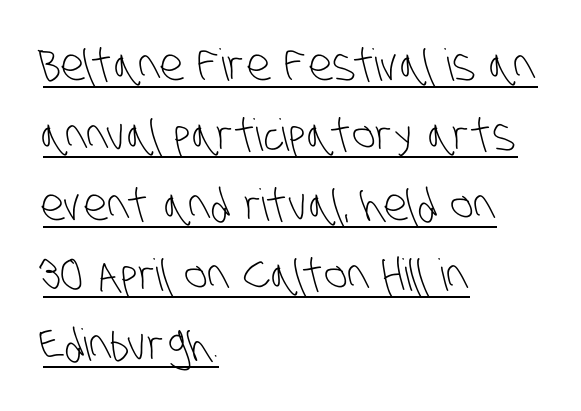
The image shows 44 px light, condensed sans-serif type; set left-aligned, normal line spacing (1.59x), normal letter spacing, underlined; low stroke contrast and a large x-height.
